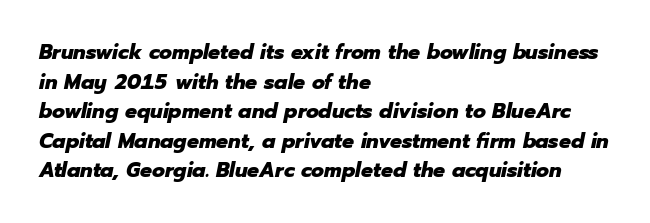
The image shows 21 px bold type, italic (leaning right); set left-aligned, normal line spacing (1.41x), normal letter spacing, not underlined.
